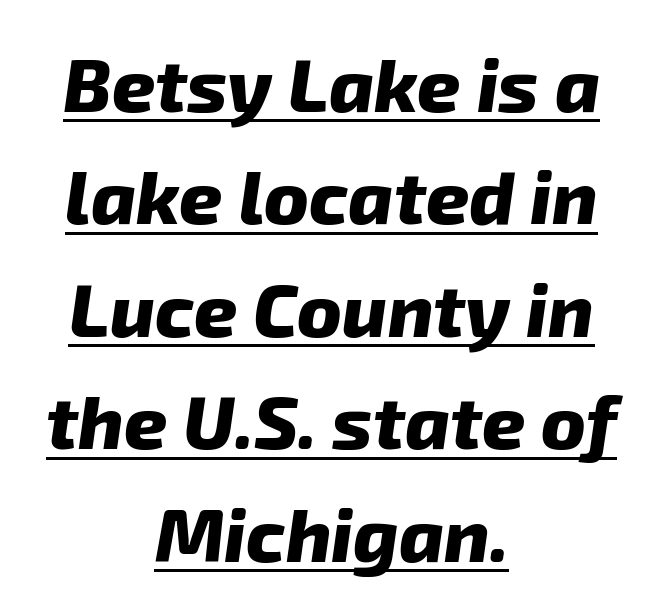
Words appear dense and cohesive because spacing is normal. Reading down the block, each line starts at a different indent, mirrored at its end. Normally led — the rows are evenly, conventionally spaced. Typesetter's note: full bold, strokes at maximum text heaviness.
